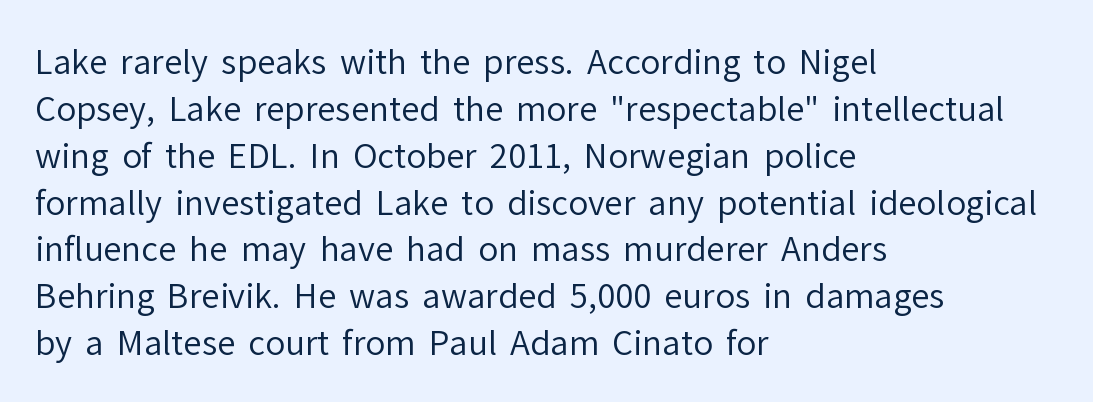
{"serif": "no", "italic": "no", "bold": "no", "weight": "regular", "width": "normal", "stroke_contrast": "low", "x_height": "medium", "monospaced": "no", "underline": "no", "align": "left", "line_spacing": "normal", "line_spacing_ratio": 1.42, "letter_spacing": "normal", "letter_spacing_em": 0.0, "glyph_px": 33}
